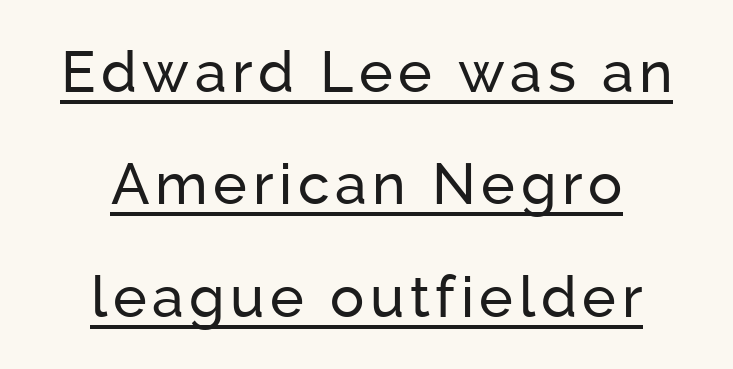
{"serif": "no", "italic": "no", "width": "normal", "stroke_contrast": "low", "x_height": "medium", "monospaced": "no", "underline": "yes", "align": "center", "line_spacing": "loose", "line_spacing_ratio": 1.97, "glyph_px": 57}
